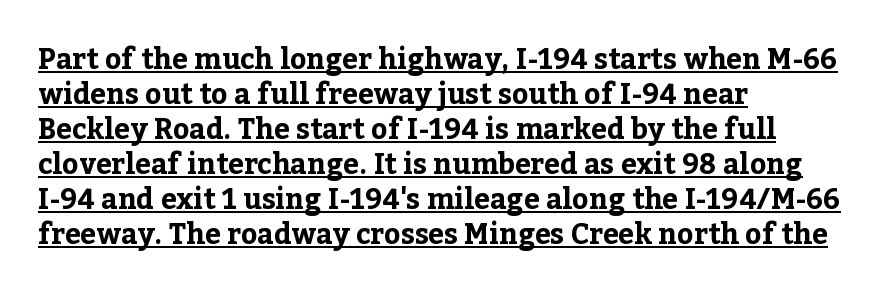
Q: Is the text bold? A: Yes.
Q: Is the text italic (slanted)? A: No, it is upright.
Q: Is the typeface a serif or a sans-serif typeface? A: Serif.
Q: Is the text underlined? A: Yes.
Q: How is the paragraph aligned? A: Left-aligned.
Q: Is the spacing between letters normal or unusually wide? A: Normal.
Q: Is the spacing between lines tight, normal or loose? A: Normal.
Q: Width (condensed, normal, or wide)? A: Normal.
Q: Stroke contrast? A: Low.
Q: x-height? A: Medium.
Q: Monospaced? A: No.
